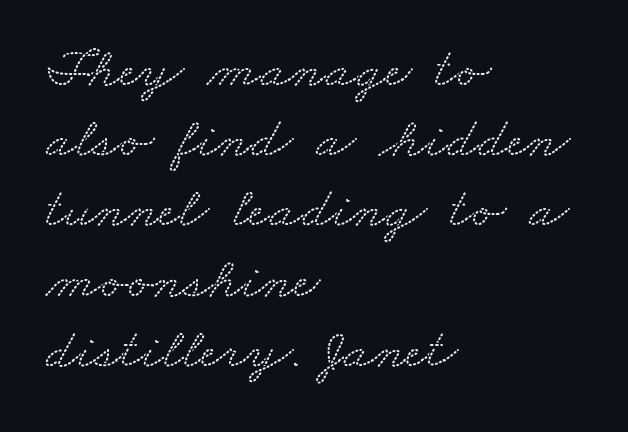
The image shows 58 px wide serif type; set left-aligned, line spacing 1.21x, normal letter spacing, not underlined; low stroke contrast and a small x-height.
